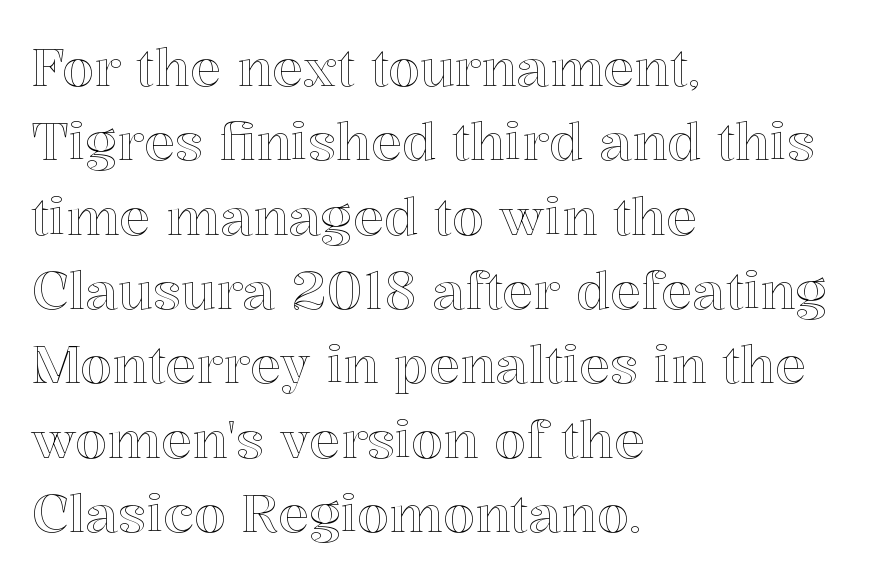
Q: Is the text italic (slanted)? A: No, it is upright.
Q: Is the text underlined? A: No.
Q: How is the paragraph aligned? A: Left-aligned.
Q: Is the spacing between letters normal or unusually wide? A: Normal.
Q: Is the spacing between lines tight, normal or loose? A: Normal.
Q: Width (condensed, normal, or wide)? A: Normal.
Q: x-height? A: Medium.
Q: Monospaced? A: No.
